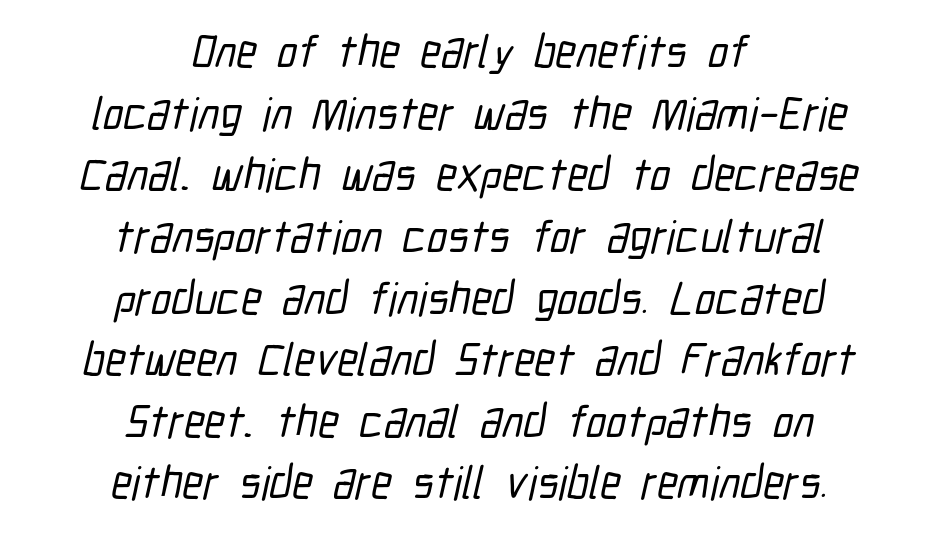
{"serif": "no", "width": "condensed", "stroke_contrast": "low", "x_height": "medium", "monospaced": "no", "underline": "no", "align": "center", "line_spacing": "normal", "line_spacing_ratio": 1.34, "letter_spacing": "normal", "letter_spacing_em": 0.0, "glyph_px": 46}
